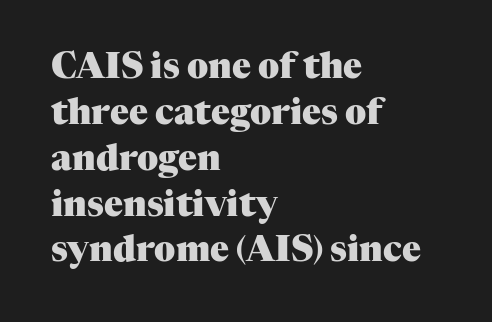
The image shows 35 px heavy serif type, upright; set left-aligned, normal line spacing (1.31x), normal letter spacing, not underlined; medium stroke contrast and a medium x-height.
